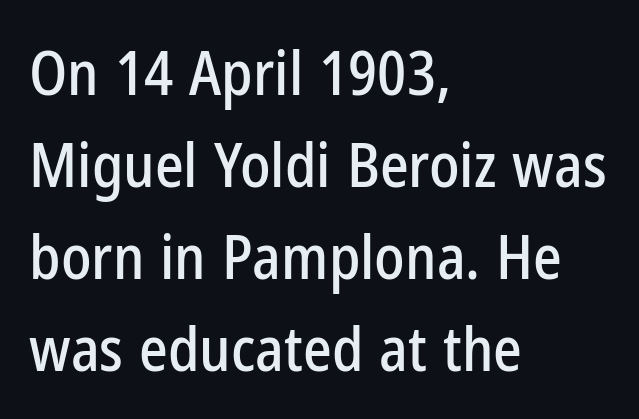
Unlike italic type, these characters show no tilt at all. Normally led — the rows are evenly, conventionally spaced. A typesetter would call this proportional, since set widths differ per character. Unlike a traditional serif, this face leaves its strokes unadorned.
